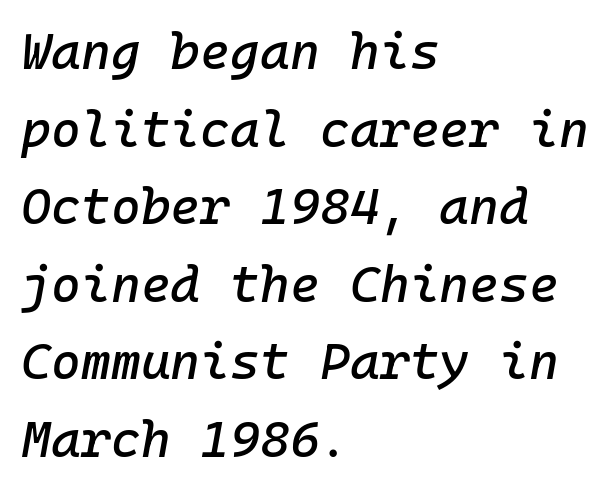
{"italic": "yes", "lean": "right", "slant_degrees": 10, "width": "normal", "stroke_contrast": "low", "x_height": "medium", "underline": "no", "align": "left", "line_spacing": "normal", "line_spacing_ratio": 1.52, "letter_spacing": "normal", "letter_spacing_em": 0.0, "glyph_px": 51}
